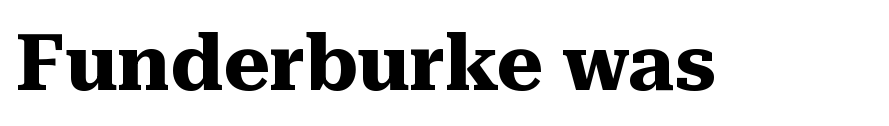
The image shows 79 px heavy serif type, upright; set normal letter spacing, not underlined; medium stroke contrast and a medium x-height.
